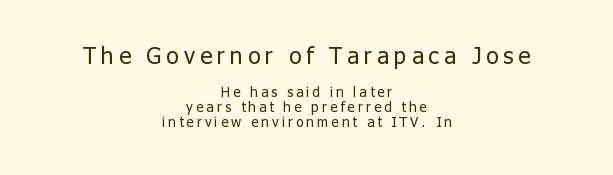
The image shows 23 px text type, upright; set centered, tight line spacing (1.08x), unusually wide letter spacing (+0.22 em), not underlined; the first (top) block is 1.64x larger.
